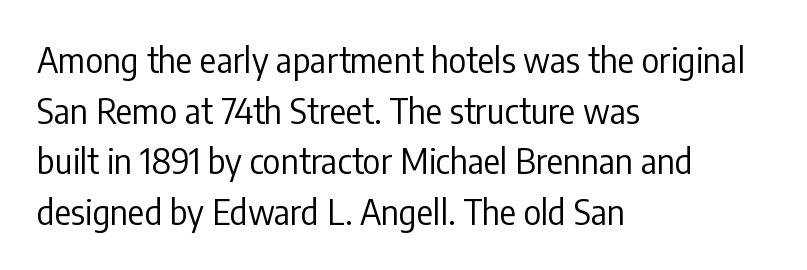
Q: Is the text bold? A: No.
Q: Is the text italic (slanted)? A: No, it is upright.
Q: Is the typeface a serif or a sans-serif typeface? A: Sans-serif.
Q: Is the text underlined? A: No.
Q: How is the paragraph aligned? A: Left-aligned.
Q: Is the spacing between letters normal or unusually wide? A: Normal.
Q: Is the spacing between lines tight, normal or loose? A: Normal.
Q: Width (condensed, normal, or wide)? A: Condensed.
Q: Stroke contrast? A: Low.
Q: x-height? A: Medium.
Q: Monospaced? A: No.
